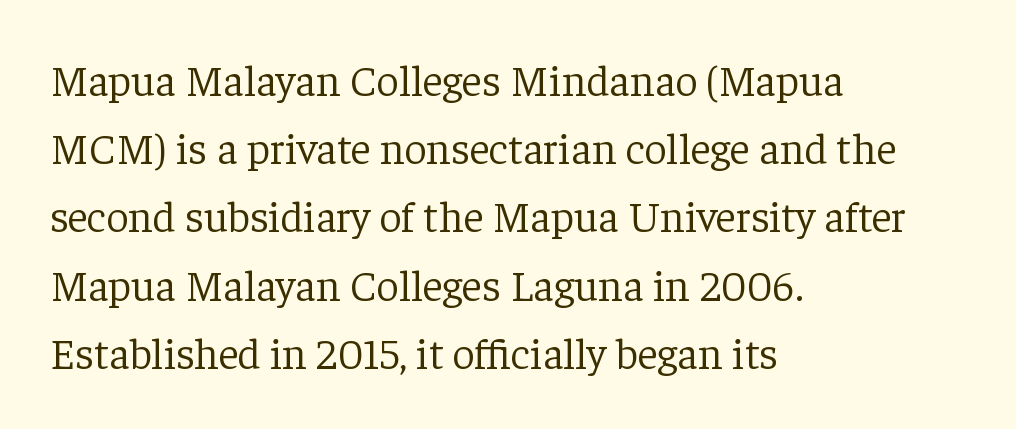
Q: Is the text bold? A: No.
Q: Is the text italic (slanted)? A: No, it is upright.
Q: Is the typeface a serif or a sans-serif typeface? A: Serif.
Q: Is the text underlined? A: No.
Q: How is the paragraph aligned? A: Left-aligned.
Q: Is the spacing between letters normal or unusually wide? A: Normal.
Q: Is the spacing between lines tight, normal or loose? A: Normal.
Q: Width (condensed, normal, or wide)? A: Normal.
Q: Stroke contrast? A: Low.
Q: x-height? A: Medium.
Q: Monospaced? A: No.
